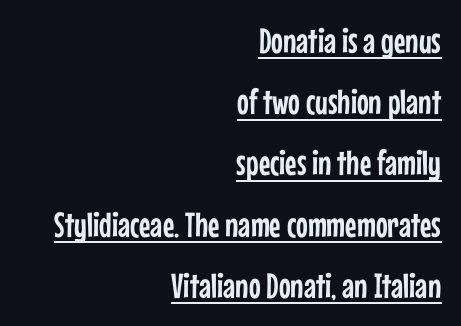
The image shows 35 px condensed sans-serif type, upright; set right-aligned, line spacing 1.75x, normal letter spacing, underlined; low stroke contrast and a medium x-height.
